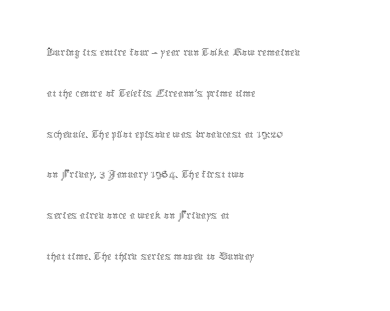
The image shows 26 px text type, upright; set left-aligned, normal line spacing (1.57x), normal letter spacing, not underlined.
